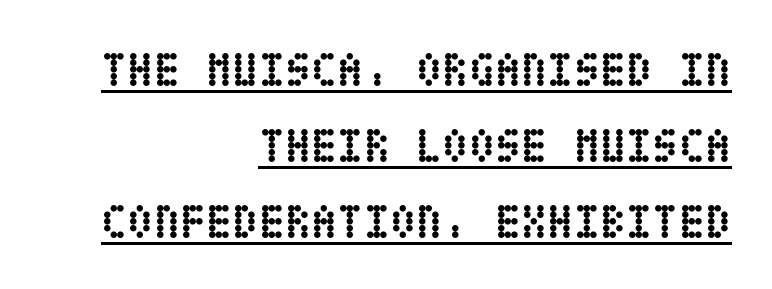
{"italic": "no", "bold": "yes", "weight": "semibold", "width": "condensed", "stroke_contrast": "low", "x_height": "large", "underline": "yes", "align": "right", "line_spacing": "normal", "line_spacing_ratio": 1.58, "letter_spacing": "normal", "letter_spacing_em": 0.0, "glyph_px": 48}
